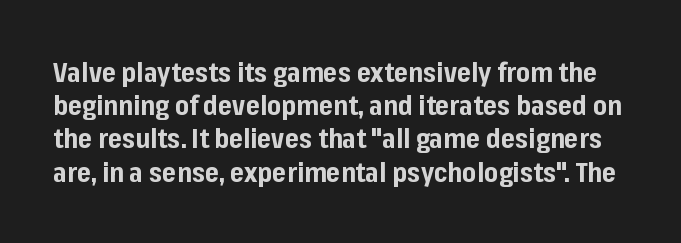
Q: Is the text bold? A: Yes.
Q: Is the text italic (slanted)? A: No, it is upright.
Q: Is the text underlined? A: No.
Q: Is the spacing between letters normal or unusually wide? A: Normal.
